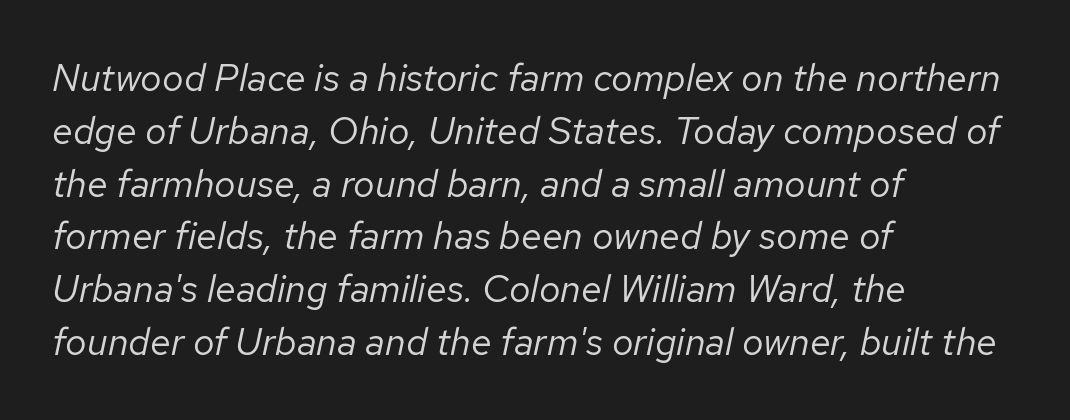
{"italic": "yes", "lean": "right", "slant_degrees": 12, "bold": "no", "weight": "regular", "width": "normal", "stroke_contrast": "low", "x_height": "medium", "monospaced": "no", "underline": "no", "align": "left", "line_spacing": "normal", "line_spacing_ratio": 1.39, "letter_spacing": "normal", "letter_spacing_em": 0.0, "glyph_px": 38}
